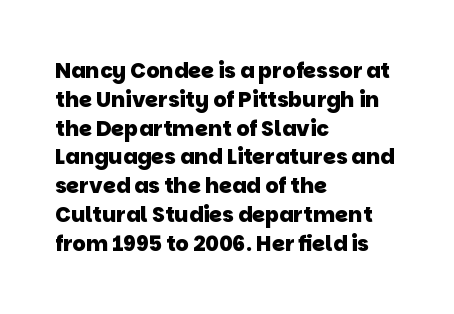
{"bold": "yes", "underline": "no", "align": "left", "line_spacing": "normal", "line_spacing_ratio": 1.37, "letter_spacing": "normal", "letter_spacing_em": 0.0, "glyph_px": 21}
